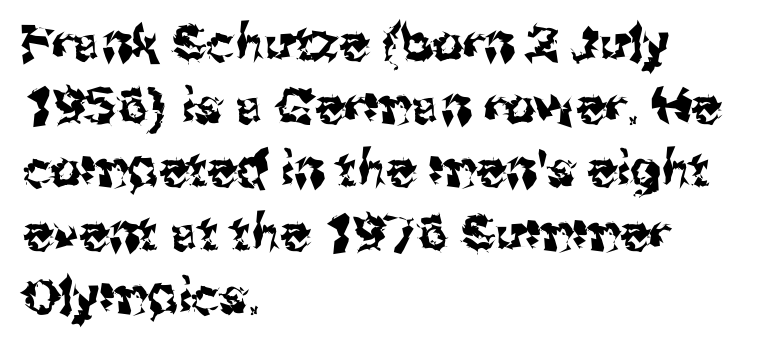
Q: Is the text italic (slanted)? A: No, it is upright.
Q: Is the typeface a serif or a sans-serif typeface? A: Sans-serif.
Q: Is the text underlined? A: No.
Q: How is the paragraph aligned? A: Left-aligned.
Q: Is the spacing between letters normal or unusually wide? A: Normal.
Q: Is the spacing between lines tight, normal or loose? A: Normal.
Q: Width (condensed, normal, or wide)? A: Normal.
Q: Stroke contrast? A: Medium.
Q: x-height? A: Medium.
Q: Monospaced? A: No.
